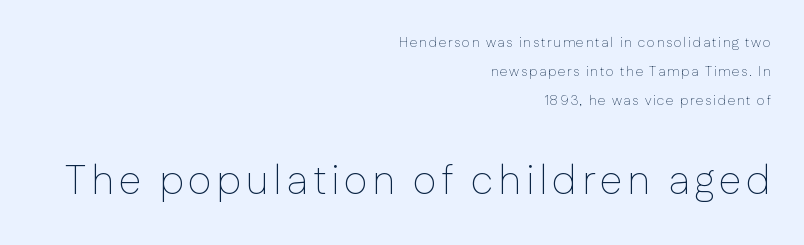
No chunkiness to these letters — they're not bold. Each letter's strokes conclude bluntly, with no projecting serifs. In terms of posture, this sample is upright. Spacing verdict: proportional, widths tailored to each character. Horizontal alignment here is rightward, an uncommon choice for prose.
